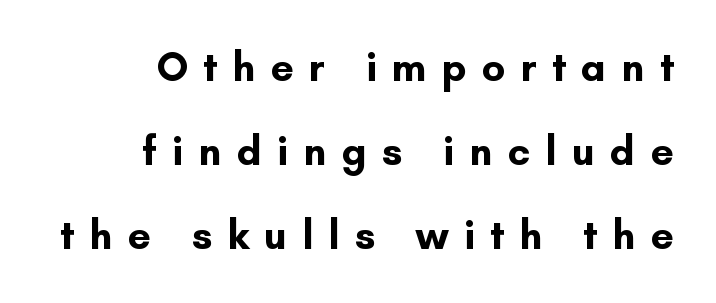
Serifs: no, the terminals of the letterforms are clean. Horizontally, the lines are justified to the trailing edge only. On the weight axis this lands at bold, roughly 700. The rendering uses a large line-height, opening up the rows. Posture: vertical.
